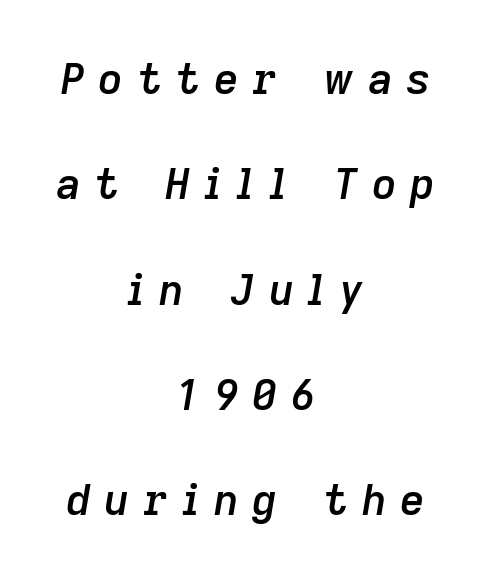
The letters are spread apart with noticeably loose tracking. Short and long lines alike share a common midpoint. This sample uses an oblique cut, with every glyph tilted off the vertical. Underline: absent. The line-height multiplier appears high, well above default. Moderately thickened strokes mark this as semibold type.
